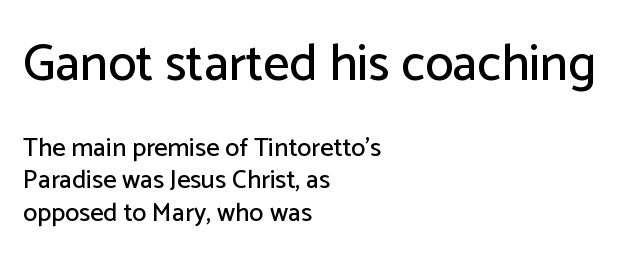
Q: Is the text italic (slanted)? A: No, it is upright.
Q: Is the typeface a serif or a sans-serif typeface? A: Sans-serif.
Q: Is the text underlined? A: No.
Q: How is the paragraph aligned? A: Left-aligned.
Q: Is the spacing between letters normal or unusually wide? A: Normal.
Q: Which block of text is set in a larger size, the first (top) or the second (bottom)? A: The first (top) one.
Q: Width (condensed, normal, or wide)? A: Normal.
Q: Stroke contrast? A: Low.
Q: x-height? A: Medium.
Q: Monospaced? A: No.
